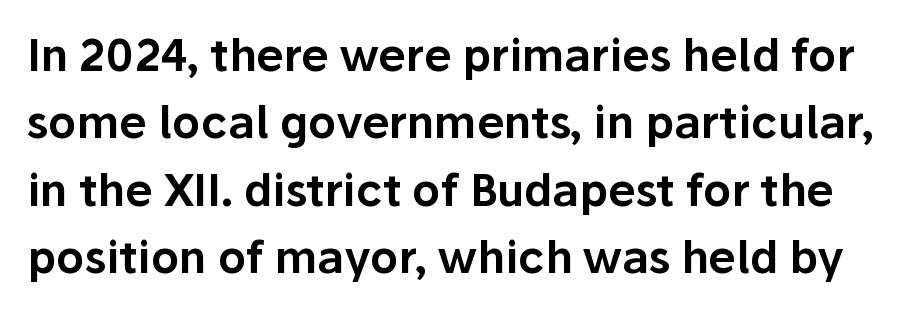
The lines sit at an ordinary, default distance from one another. How are the letters spaced? Ordinarily, with no added tracking. The space beneath each line is pristine and unruled. Style check: upright. Is this a fixed-width face? No — the glyphs have proportional, varying widths.
